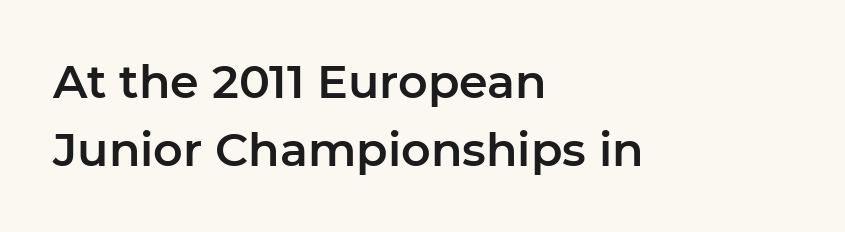
Vertical spacing — default. The letters carry no serifs — their stems end cleanly without finishing strokes. Typeset ragged right — the left edge is the straight one. Character widths vary here, with narrow letters taking less room than wide ones.
